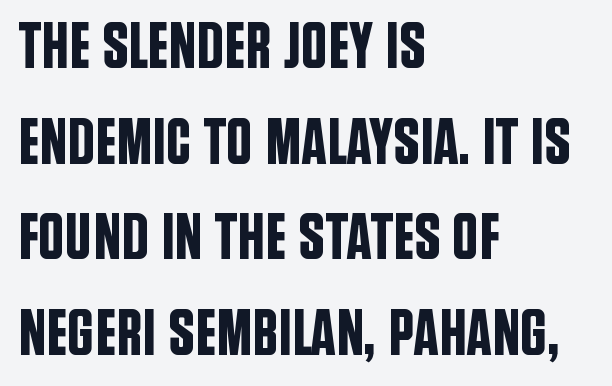
Q: Is the text italic (slanted)? A: No, it is upright.
Q: Is the typeface a serif or a sans-serif typeface? A: Sans-serif.
Q: Is the text underlined? A: No.
Q: How is the paragraph aligned? A: Left-aligned.
Q: Is the spacing between letters normal or unusually wide? A: Normal.
Q: Is the spacing between lines tight, normal or loose? A: Normal.
Q: Width (condensed, normal, or wide)? A: Condensed.
Q: Stroke contrast? A: Low.
Q: x-height? A: Large.
Q: Monospaced? A: No.
